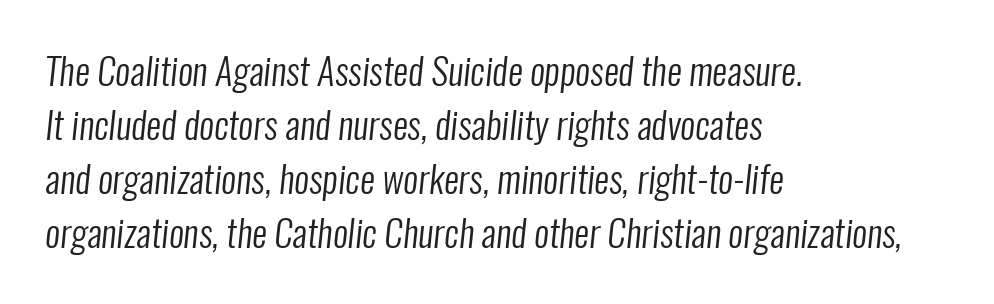
{"serif": "no", "bold": "no", "weight": "regular", "width": "condensed", "stroke_contrast": "low", "x_height": "medium", "monospaced": "no", "underline": "no", "align": "left", "line_spacing": "normal", "line_spacing_ratio": 1.46, "letter_spacing": "normal", "letter_spacing_em": 0.0, "glyph_px": 37}
